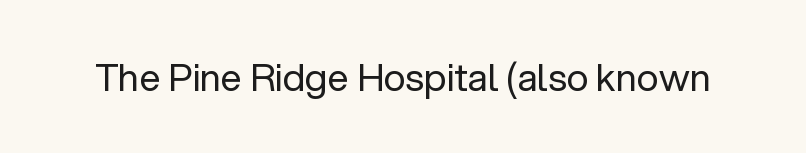
Q: Is the text bold? A: No.
Q: Is the text italic (slanted)? A: No, it is upright.
Q: Is the typeface a serif or a sans-serif typeface? A: Sans-serif.
Q: Is the text underlined? A: No.
Q: Is the spacing between letters normal or unusually wide? A: Normal.
Q: Width (condensed, normal, or wide)? A: Normal.
Q: Stroke contrast? A: Low.
Q: x-height? A: Medium.
Q: Monospaced? A: No.
